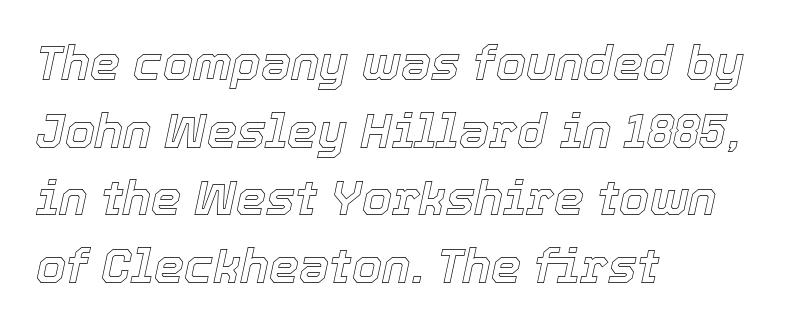
{"italic": "yes", "lean": "right", "slant_degrees": 12, "width": "normal", "x_height": "medium", "monospaced": "no", "underline": "no", "align": "left", "line_spacing": "normal", "line_spacing_ratio": 1.41, "letter_spacing": "normal", "letter_spacing_em": 0.0, "glyph_px": 48}
